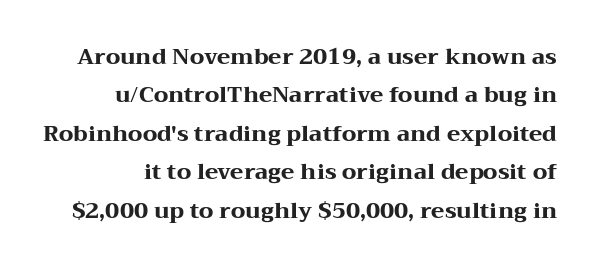
{"italic": "no", "bold": "yes", "underline": "no", "line_spacing_ratio": 1.75, "letter_spacing": "normal", "letter_spacing_em": 0.0, "glyph_px": 22}
